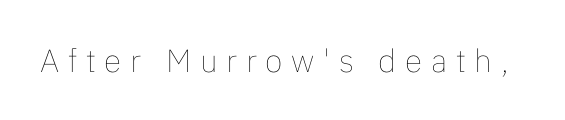
The image shows 32 px thin type, upright; set unusually wide letter spacing (+0.27 em), not underlined; low stroke contrast and a medium x-height.
